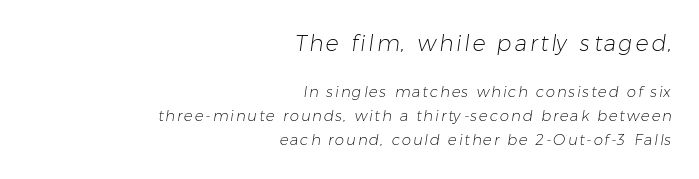
Q: Is the text bold? A: No.
Q: Is the text underlined? A: No.
Q: How is the paragraph aligned? A: Right-aligned.
Q: Is the spacing between lines tight, normal or loose? A: Normal.
Q: Which block of text is set in a larger size, the first (top) or the second (bottom)? A: The first (top) one.
